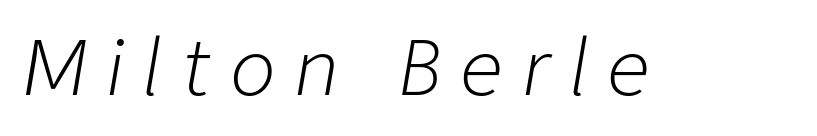
The image shows 76 px light type, italic (leaning right); set unusually wide letter spacing (+0.25 em), not underlined; low stroke contrast and a medium x-height.
